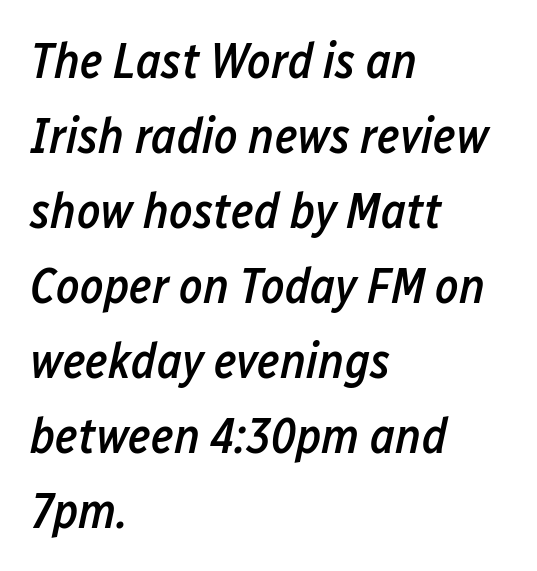
Q: Is the text bold? A: Semi-bold.
Q: Is the text italic (slanted)? A: Yes, it leans right by about 12 degrees.
Q: Is the text underlined? A: No.
Q: How is the paragraph aligned? A: Left-aligned.
Q: Is the spacing between letters normal or unusually wide? A: Normal.
Q: Is the spacing between lines tight, normal or loose? A: Normal.
Q: Width (condensed, normal, or wide)? A: Condensed.
Q: Stroke contrast? A: Low.
Q: x-height? A: Medium.
Q: Monospaced? A: No.
